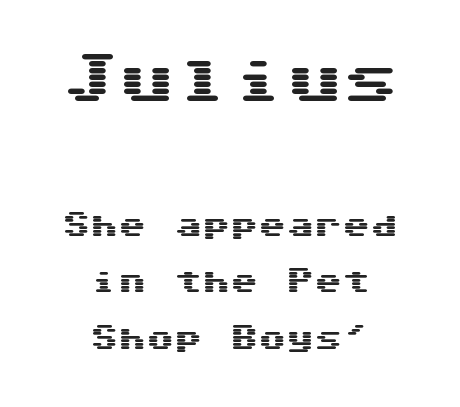
The lines are spread far apart with generous leading. Here the glyphs are tracked normally, forming tight word shapes. The glyphs are unaccompanied by any horizontal stroke below them. The lines are quadded center. Ascenders rise straight up at ninety degrees.
